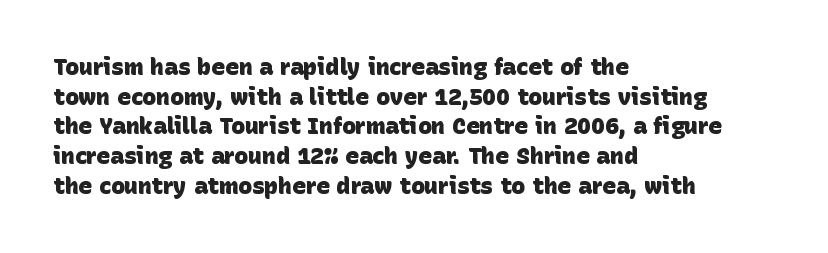
The image shows 23 px bold type; set left-aligned, normal line spacing (1.29x), normal letter spacing, not underlined.
